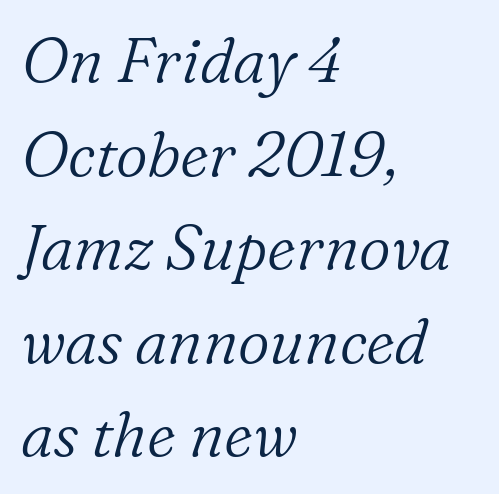
{"serif": "yes", "italic": "yes", "lean": "right", "slant_degrees": 16, "bold": "no", "weight": "light", "width": "normal", "stroke_contrast": "low", "x_height": "medium", "monospaced": "no", "underline": "no", "align": "left", "line_spacing": "normal", "line_spacing_ratio": 1.51, "letter_spacing": "normal", "letter_spacing_em": 0.0, "glyph_px": 62}
